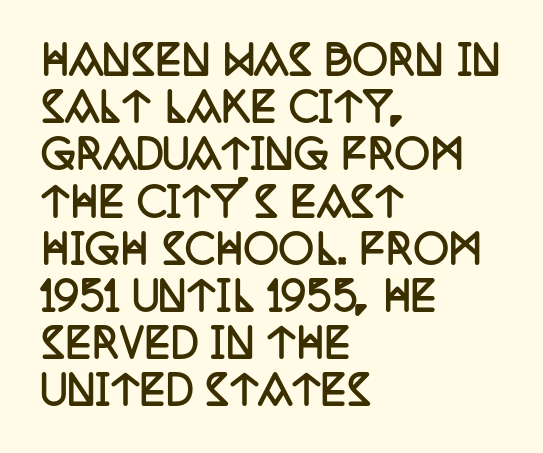
{"serif": "yes", "italic": "no", "bold": "yes", "weight": "semibold", "width": "condensed", "stroke_contrast": "low", "x_height": "large", "monospaced": "no", "underline": "no", "align": "left", "line_spacing_ratio": 1.21, "letter_spacing": "normal", "letter_spacing_em": 0.0, "glyph_px": 39}
